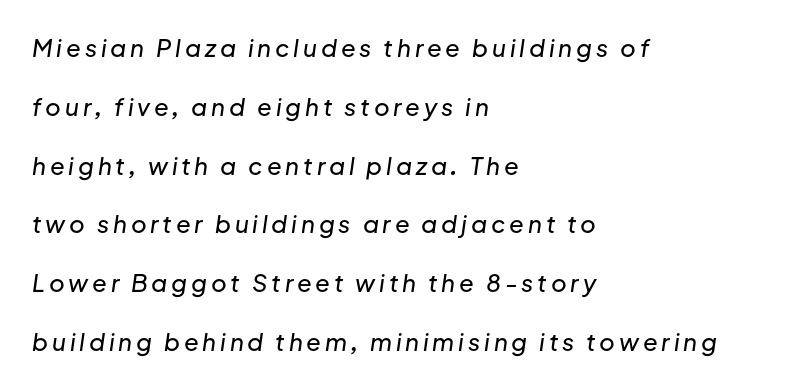
A bare baseline throughout the passage. The block of text is sparse from top to bottom, with ample space between rows. A student would call this left alignment; a typographer would say flush left, rag right. Tall strokes in this sample are angled rather than plumb.
